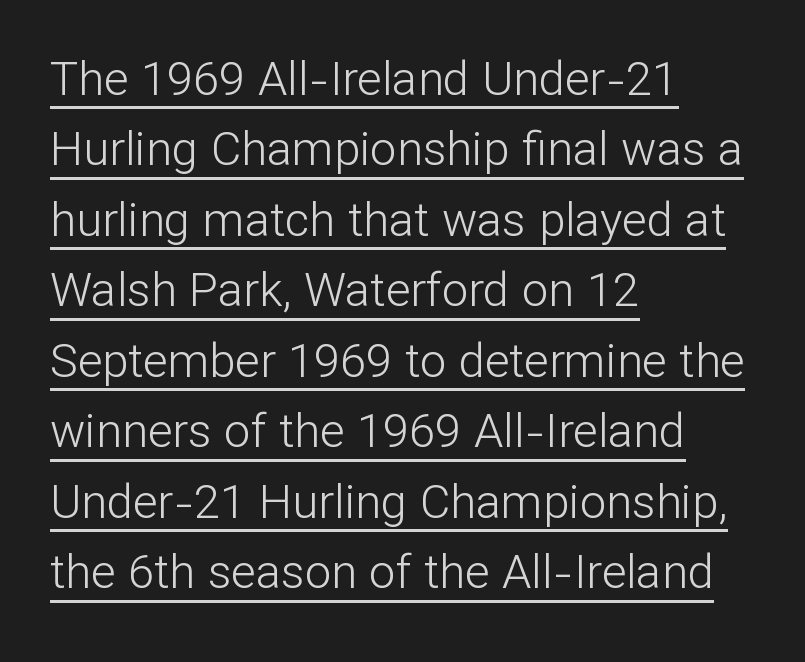
The type family on display is of the sans-serif kind. If you measured baseline to baseline, you'd find a middling distance. Stroke mass is kept to a normal reading level or below. Standard letterfit; no display-style spreading of the glyphs. Every word sits above its own underline. Nope, not italic — everything's standing straight.
